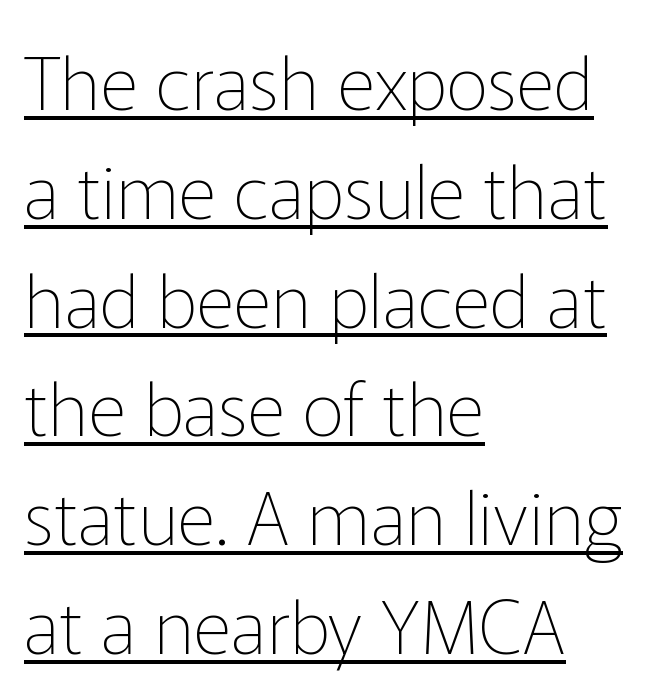
Q: Is the text bold? A: No.
Q: Is the text italic (slanted)? A: No, it is upright.
Q: Is the typeface a serif or a sans-serif typeface? A: Sans-serif.
Q: Is the text underlined? A: Yes.
Q: How is the paragraph aligned? A: Left-aligned.
Q: Is the spacing between letters normal or unusually wide? A: Normal.
Q: Is the spacing between lines tight, normal or loose? A: Normal.
Q: Width (condensed, normal, or wide)? A: Normal.
Q: Stroke contrast? A: Low.
Q: x-height? A: Medium.
Q: Monospaced? A: No.
